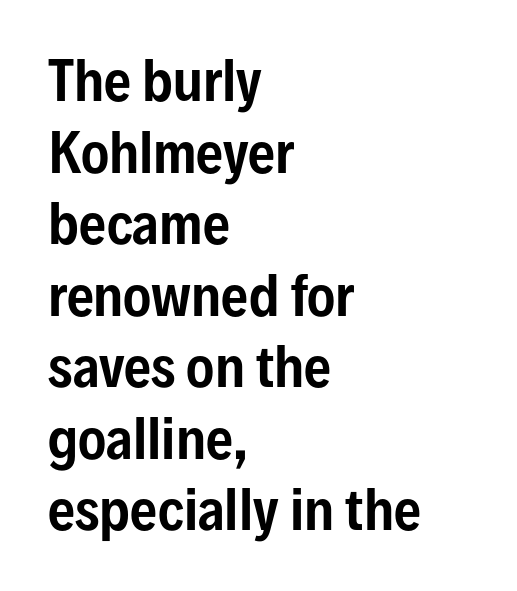
To sum up the face: it is a sans, with no serifs. A roman cut, with each character standing at attention. Observe the ordinary spacing: letters are neighbours, not strangers. Which margin do the lines hug? The left one — the right edge is uneven. This sample has the flowing, uneven cadence of proportional lettering. The leading is moderate, giving the passage an even texture.
